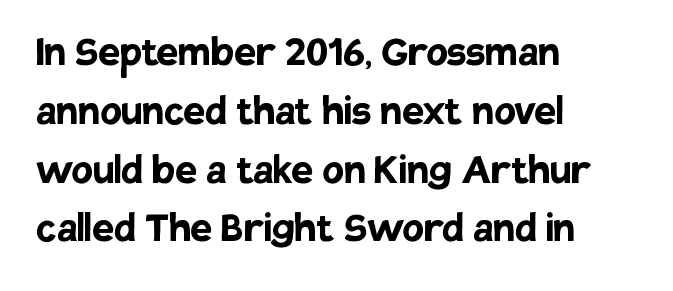
{"serif": "no", "italic": "no", "bold": "yes", "weight": "semibold", "width": "normal", "stroke_contrast": "low", "x_height": "large", "monospaced": "no", "underline": "no", "align": "left", "line_spacing_ratio": 1.2, "letter_spacing": "normal", "letter_spacing_em": 0.0, "glyph_px": 49}
